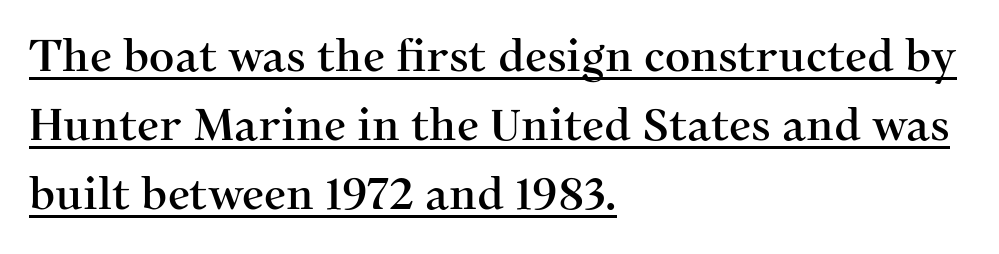
{"serif": "yes", "italic": "no", "width": "normal", "stroke_contrast": "medium", "x_height": "medium", "monospaced": "no", "underline": "yes", "align": "left", "line_spacing": "normal", "line_spacing_ratio": 1.57, "letter_spacing": "normal", "letter_spacing_em": 0.0, "glyph_px": 44}
